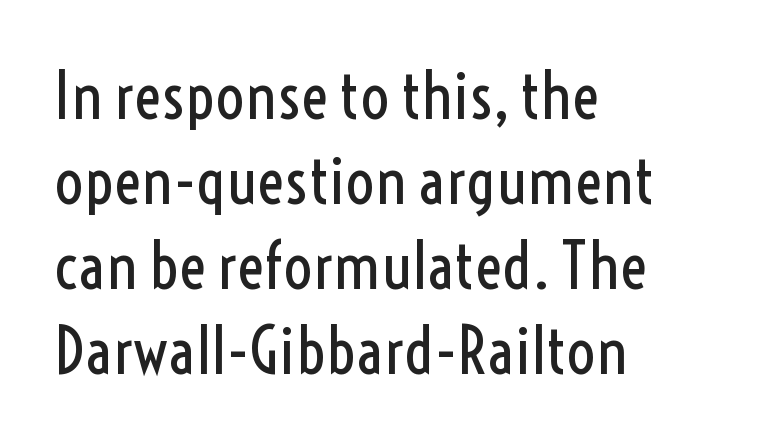
The image shows 65 px regular-weight, condensed sans-serif type, upright; set left-aligned, normal line spacing (1.31x), normal letter spacing, not underlined; a medium x-height.
